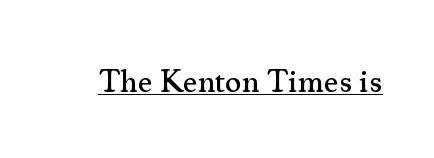
The image shows 32 px serif type, upright; set normal letter spacing, underlined; medium stroke contrast and a small x-height.
